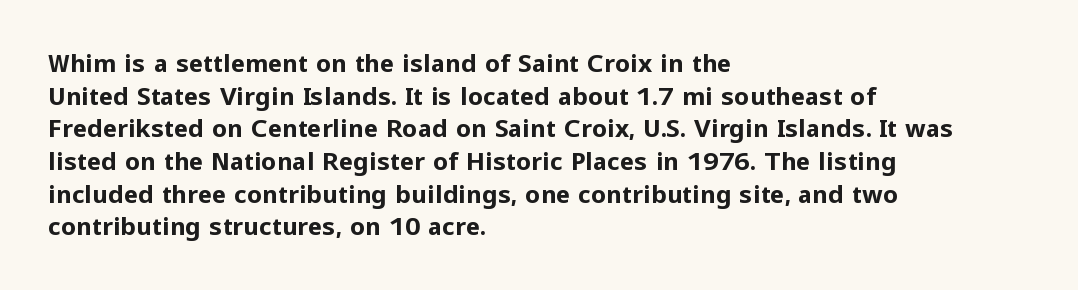
Q: Is the text bold? A: Yes.
Q: Is the text italic (slanted)? A: No, it is upright.
Q: Is the text underlined? A: No.
Q: How is the paragraph aligned? A: Left-aligned.
Q: Is the spacing between letters normal or unusually wide? A: Normal.
Q: Is the spacing between lines tight, normal or loose? A: Normal.
